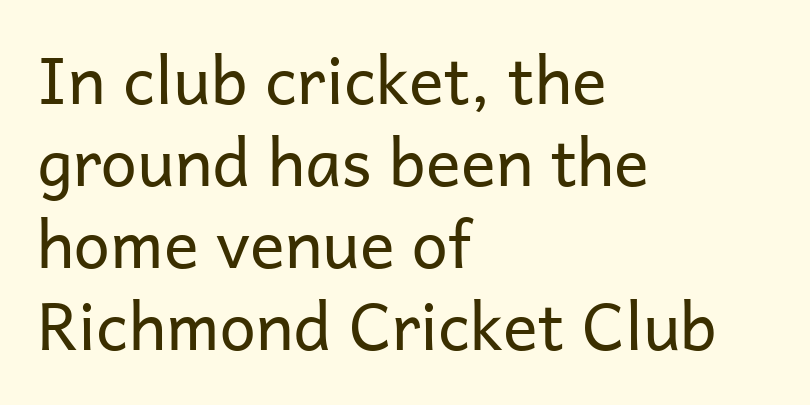
Q: Is the text bold? A: No.
Q: Is the text italic (slanted)? A: No, it is upright.
Q: Is the typeface a serif or a sans-serif typeface? A: Sans-serif.
Q: Is the text underlined? A: No.
Q: How is the paragraph aligned? A: Left-aligned.
Q: Is the spacing between letters normal or unusually wide? A: Normal.
Q: Is the spacing between lines tight, normal or loose? A: Normal.
Q: Width (condensed, normal, or wide)? A: Normal.
Q: Stroke contrast? A: Low.
Q: x-height? A: Medium.
Q: Monospaced? A: No.
